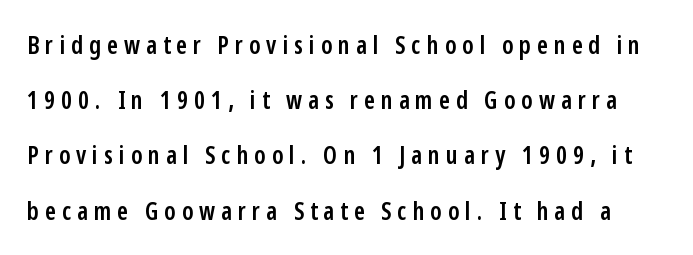
The image shows 25 px text type, upright; set loose line spacing (2.21x), unusually wide letter spacing (+0.24 em), not underlined.
